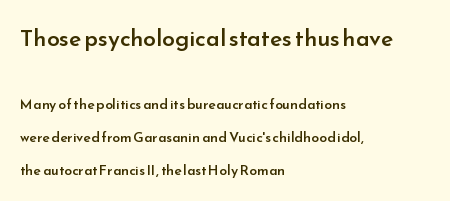
The image shows 23 px text type, upright; set left-aligned, loose line spacing (2.36x), normal letter spacing, not underlined; the first (top) block is 1.64x larger.
